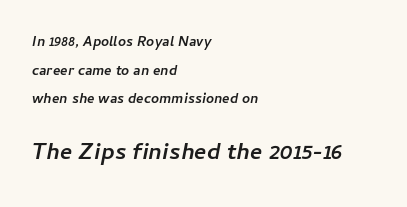
{"italic": "yes", "lean": "right", "slant_degrees": 11, "bold": "yes", "underline": "no", "align": "left", "line_spacing": "loose", "line_spacing_ratio": 2.04, "letter_spacing": "normal", "letter_spacing_em": 0.0, "larger_block": "second", "size_ratio": 1.64, "glyph_px": 23}
